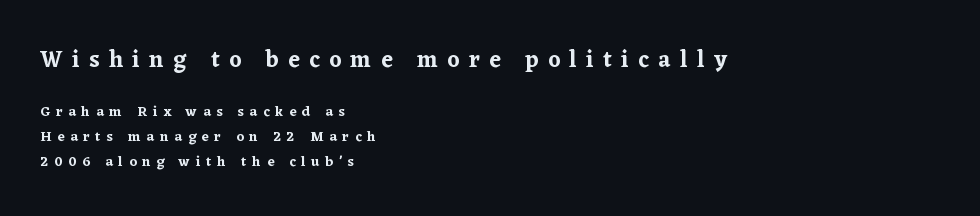
Q: Is the text italic (slanted)? A: No, it is upright.
Q: Is the text underlined? A: No.
Q: How is the paragraph aligned? A: Left-aligned.
Q: Is the spacing between letters normal or unusually wide? A: Unusually wide.
Q: Which block of text is set in a larger size, the first (top) or the second (bottom)? A: The first (top) one.
